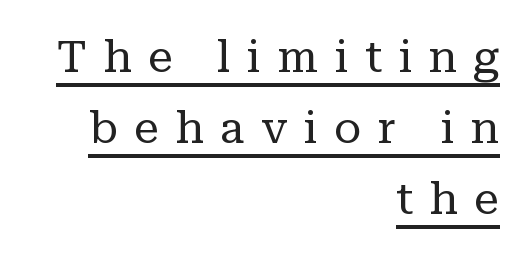
These lines are set flush right with a ragged left edge. The rendering uses natural spacing where letterforms have individual widths. The axis of the letterforms is exactly vertical. The letters carry serifs — small finishing strokes at the ends of their stems. A rule runs beneath these lines of type. The rendering uses a moderate line-height, typical for paragraphs.
